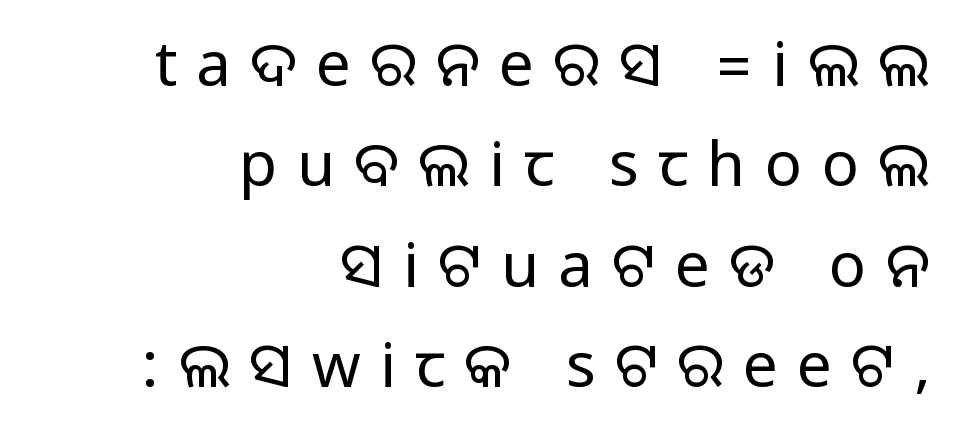
{"serif": "no", "italic": "no", "width": "normal", "stroke_contrast": "medium", "monospaced": "no", "underline": "no", "align": "right", "line_spacing": "normal", "line_spacing_ratio": 1.62, "letter_spacing": "wide", "letter_spacing_em": 0.31, "glyph_px": 62}
